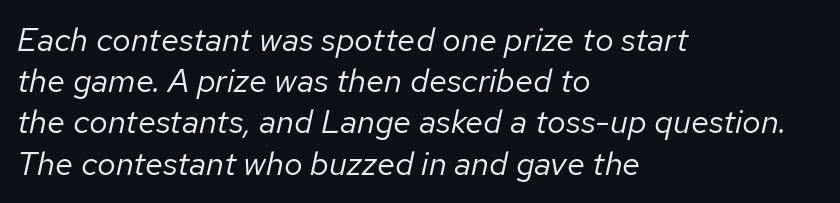
Q: Is the text bold? A: No.
Q: Is the text italic (slanted)? A: Yes, it leans right by about 12 degrees.
Q: Is the text underlined? A: No.
Q: How is the paragraph aligned? A: Left-aligned.
Q: Is the spacing between letters normal or unusually wide? A: Normal.
Q: Is the spacing between lines tight, normal or loose? A: Normal.
Q: Width (condensed, normal, or wide)? A: Normal.
Q: Stroke contrast? A: Low.
Q: x-height? A: Medium.
Q: Monospaced? A: No.
